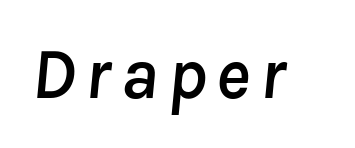
{"italic": "yes", "lean": "right", "slant_degrees": 8, "width": "normal", "stroke_contrast": "low", "x_height": "medium", "monospaced": "no", "underline": "no", "glyph_px": 73}
